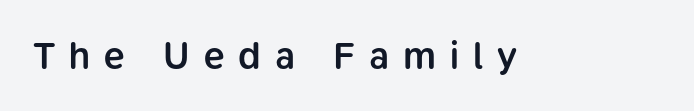
Q: Is the text bold? A: Semi-bold.
Q: Is the text italic (slanted)? A: No, it is upright.
Q: Is the typeface a serif or a sans-serif typeface? A: Sans-serif.
Q: Is the text underlined? A: No.
Q: Is the spacing between letters normal or unusually wide? A: Unusually wide.
Q: Width (condensed, normal, or wide)? A: Normal.
Q: Stroke contrast? A: Low.
Q: x-height? A: Medium.
Q: Monospaced? A: No.
